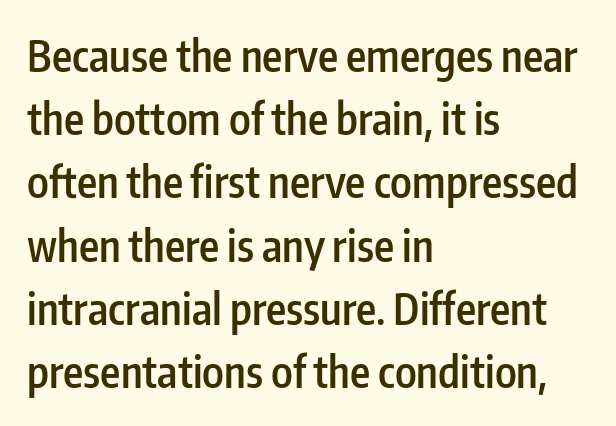
Q: Is the text bold? A: Semi-bold.
Q: Is the text italic (slanted)? A: No, it is upright.
Q: Is the typeface a serif or a sans-serif typeface? A: Sans-serif.
Q: Is the text underlined? A: No.
Q: How is the paragraph aligned? A: Left-aligned.
Q: Is the spacing between letters normal or unusually wide? A: Normal.
Q: Is the spacing between lines tight, normal or loose? A: Normal.
Q: Width (condensed, normal, or wide)? A: Condensed.
Q: Stroke contrast? A: Low.
Q: x-height? A: Medium.
Q: Monospaced? A: No.
